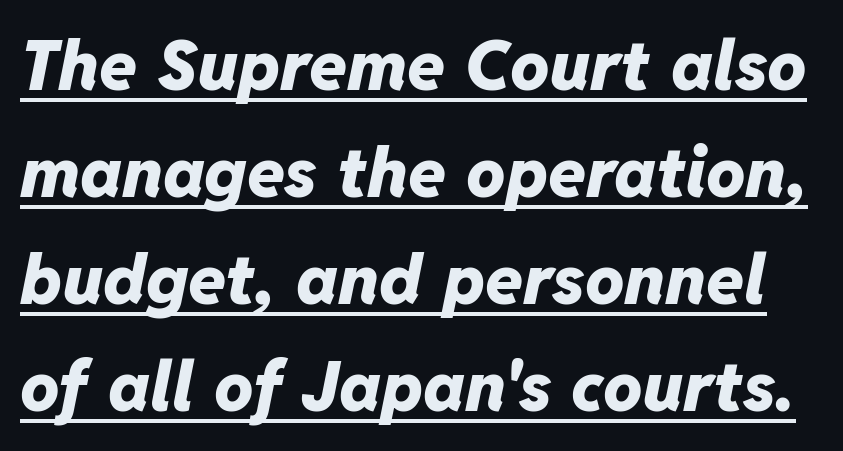
Quick note: italic. The face used here is proportionally spaced, like ordinary book or web type. Glance below the letters and you will spot a drawn line. The font is running at its bold setting. Students, observe: this is what conventionally led text looks like.
